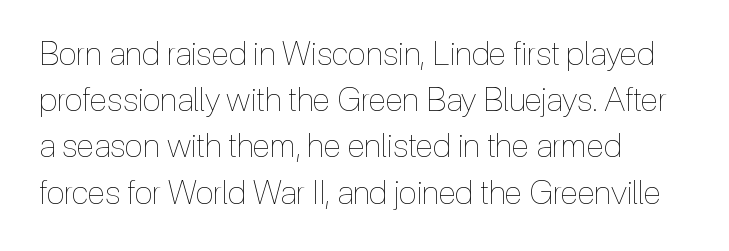
{"italic": "no", "bold": "no", "weight": "thin", "width": "condensed", "x_height": "medium", "monospaced": "no", "underline": "no", "align": "left", "line_spacing": "normal", "line_spacing_ratio": 1.4, "letter_spacing": "normal", "letter_spacing_em": 0.0, "glyph_px": 33}
